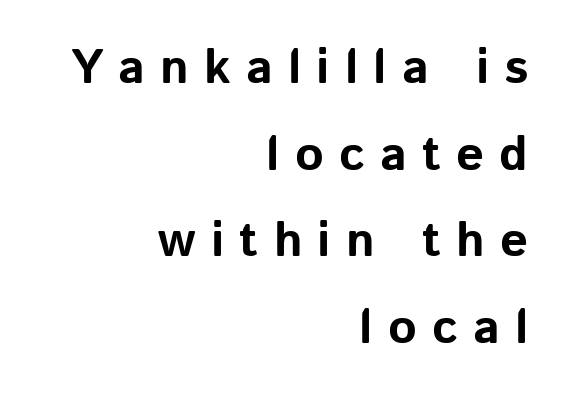
{"serif": "no", "italic": "no", "bold": "yes", "weight": "bold", "width": "normal", "stroke_contrast": "low", "x_height": "medium", "monospaced": "no", "underline": "no", "align": "right", "line_spacing_ratio": 1.77, "letter_spacing": "wide", "letter_spacing_em": 0.31, "glyph_px": 49}
